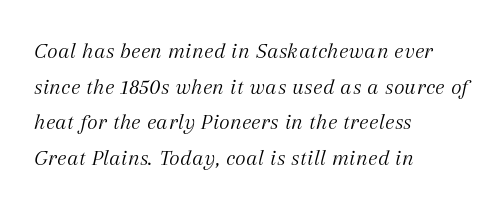
The image shows 23 px text type, italic (leaning right); set left-aligned, normal line spacing (1.55x), normal letter spacing, not underlined.
